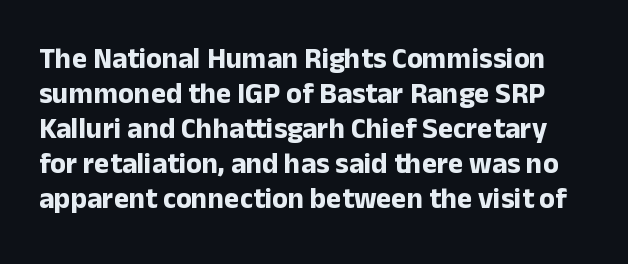
Q: Is the text bold? A: Yes.
Q: Is the text italic (slanted)? A: No, it is upright.
Q: Is the typeface a serif or a sans-serif typeface? A: Sans-serif.
Q: Is the text underlined? A: No.
Q: Is the spacing between letters normal or unusually wide? A: Normal.
Q: Width (condensed, normal, or wide)? A: Normal.
Q: Stroke contrast? A: Low.
Q: x-height? A: Medium.
Q: Monospaced? A: No.
